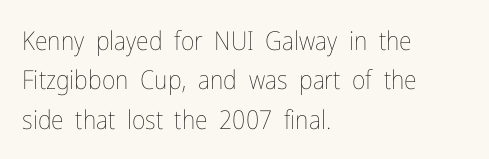
Q: Is the text bold? A: No.
Q: Is the text italic (slanted)? A: No, it is upright.
Q: Is the text underlined? A: No.
Q: How is the paragraph aligned? A: Left-aligned.
Q: Is the spacing between letters normal or unusually wide? A: Normal.
Q: Is the spacing between lines tight, normal or loose? A: Normal.
